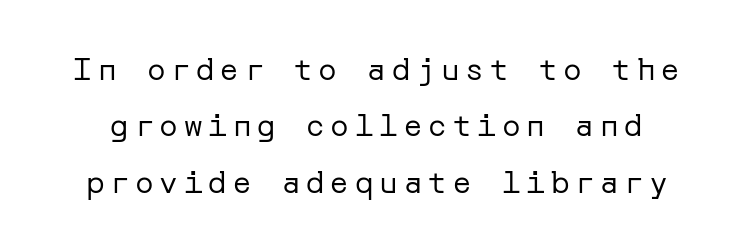
Q: Is the text bold? A: No.
Q: Is the text italic (slanted)? A: No, it is upright.
Q: Is the typeface a serif or a sans-serif typeface? A: Sans-serif.
Q: Is the text underlined? A: No.
Q: Width (condensed, normal, or wide)? A: Normal.
Q: Stroke contrast? A: Low.
Q: x-height? A: Medium.
